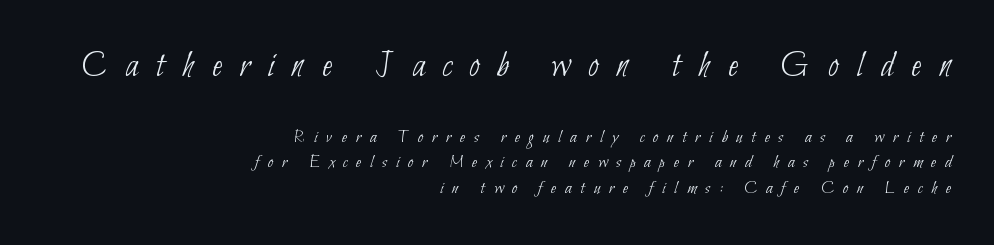
Weight: not bold — regular or lighter. Students, note that the glyphs here are deliberately spaced far apart. The passage shown is typed in a proportional face where columns would drift. The passage shown is typeset with a sans-serif family. Any mark beneath the type? The region is blank. Reading down the column, the eye jumps a familiar distance to each next line.
